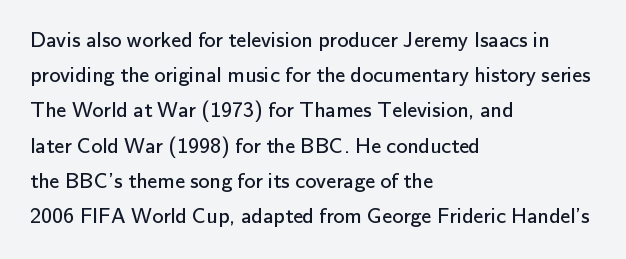
Q: Is the text bold? A: No.
Q: Is the text italic (slanted)? A: No, it is upright.
Q: Is the text underlined? A: No.
Q: How is the paragraph aligned? A: Left-aligned.
Q: Is the spacing between letters normal or unusually wide? A: Normal.
Q: Is the spacing between lines tight, normal or loose? A: Normal.
